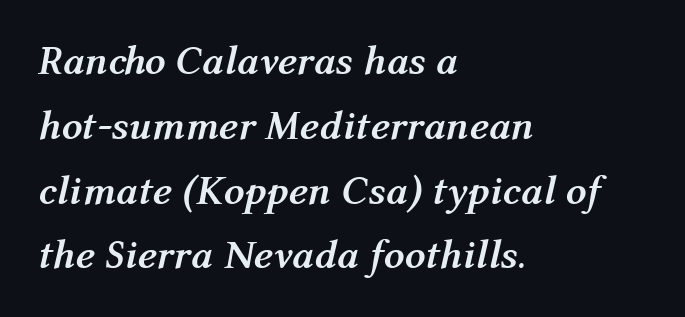
The sample has been set heavy, in full bold. The passage shown is typed in a proportional face where columns would drift. Short and long lines alike share a common starting point at left. The font's italic variant was chosen for this text. Default kerning and tracking; the words read as compact shapes. The glyphs are unaccompanied by any horizontal stroke below them.
